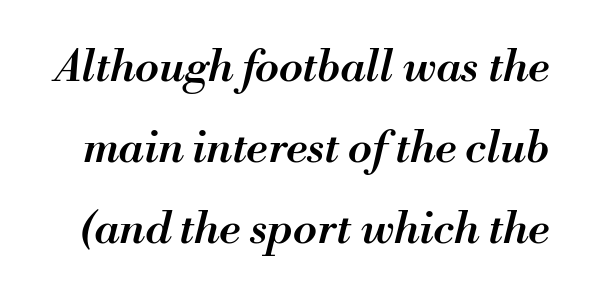
Q: Is the text bold? A: Semi-bold.
Q: Is the text italic (slanted)? A: Yes, it leans right by about 13 degrees.
Q: Is the text underlined? A: No.
Q: Is the spacing between letters normal or unusually wide? A: Normal.
Q: Width (condensed, normal, or wide)? A: Normal.
Q: Stroke contrast? A: Medium.
Q: x-height? A: Small.
Q: Monospaced? A: No.
